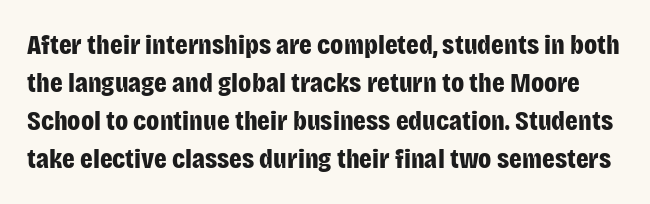
Q: Is the text bold? A: Yes.
Q: Is the text italic (slanted)? A: No, it is upright.
Q: Is the typeface a serif or a sans-serif typeface? A: Sans-serif.
Q: Is the text underlined? A: No.
Q: Is the spacing between letters normal or unusually wide? A: Normal.
Q: Is the spacing between lines tight, normal or loose? A: Normal.
Q: Width (condensed, normal, or wide)? A: Condensed.
Q: Stroke contrast? A: Low.
Q: x-height? A: Large.
Q: Monospaced? A: No.
